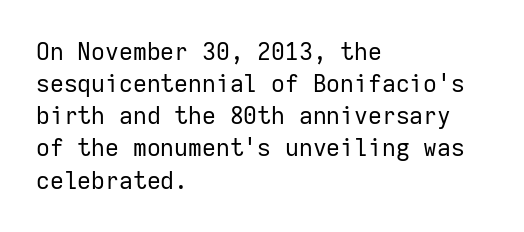
The image shows 24 px text type, upright; set left-aligned, normal line spacing (1.34x), normal letter spacing, not underlined.
